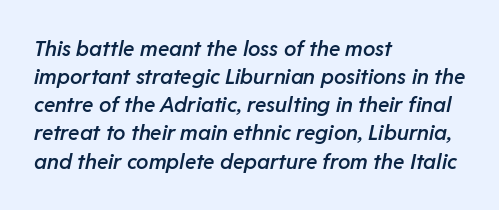
Q: Is the text bold? A: Semi-bold.
Q: Is the text italic (slanted)? A: Yes, it leans right by about 11 degrees.
Q: Is the text underlined? A: No.
Q: How is the paragraph aligned? A: Left-aligned.
Q: Is the spacing between letters normal or unusually wide? A: Normal.
Q: Is the spacing between lines tight, normal or loose? A: Normal.
